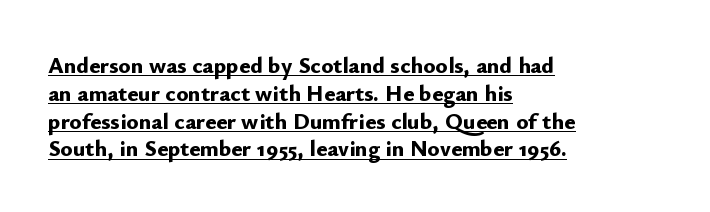
The image shows 23 px bold type, upright; set left-aligned, line spacing 1.21x, normal letter spacing, underlined.
